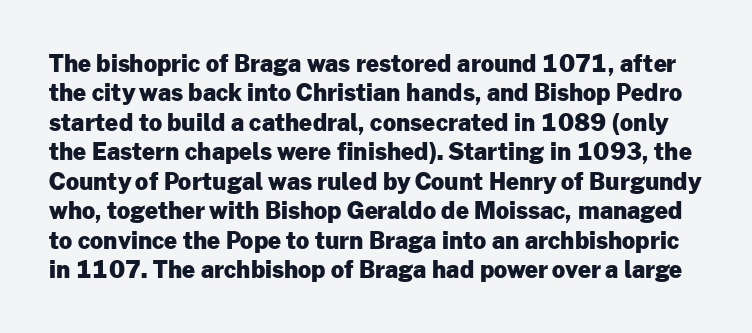
The image shows 23 px bold type, upright; set normal line spacing (1.28x), normal letter spacing, not underlined.
